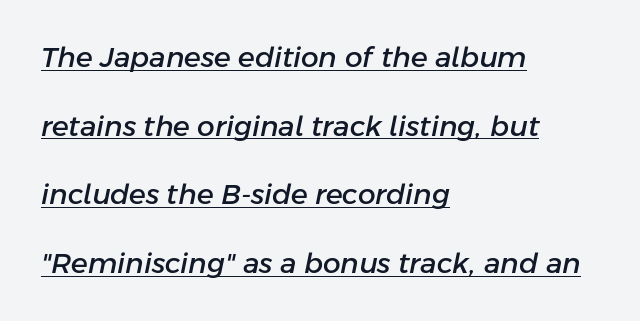
You could fit nearly another row in the gap between these rows. The text block is weighted toward the left margin, trailing off unevenly rightward. The letters advance in unequal steps, a hallmark of proportional type. Each line of the rendering has a horizontal stroke beneath the glyphs.
